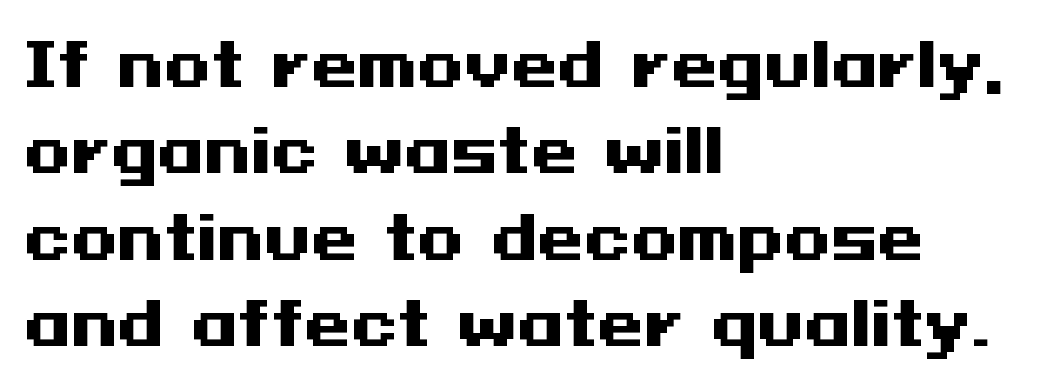
Q: Is the text bold? A: Yes.
Q: Is the text italic (slanted)? A: No, it is upright.
Q: Is the typeface a serif or a sans-serif typeface? A: Sans-serif.
Q: Is the text underlined? A: No.
Q: How is the paragraph aligned? A: Left-aligned.
Q: Is the spacing between letters normal or unusually wide? A: Normal.
Q: Is the spacing between lines tight, normal or loose? A: Normal.
Q: Width (condensed, normal, or wide)? A: Wide.
Q: Stroke contrast? A: Medium.
Q: x-height? A: Medium.
